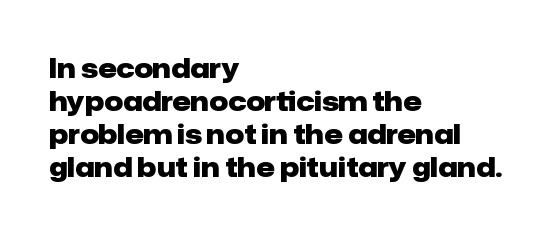
The image shows 26 px bold type, upright; set left-aligned, normal line spacing (1.27x), normal letter spacing, not underlined.
